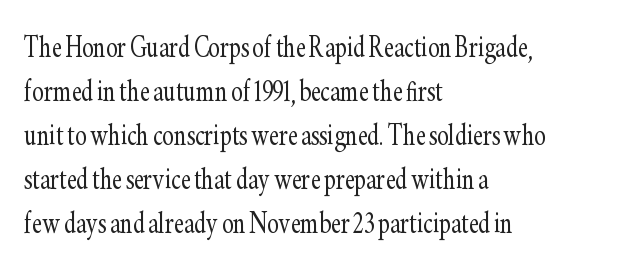
Q: Is the text bold? A: No.
Q: Is the text italic (slanted)? A: No, it is upright.
Q: Is the typeface a serif or a sans-serif typeface? A: Serif.
Q: Is the text underlined? A: No.
Q: How is the paragraph aligned? A: Left-aligned.
Q: Is the spacing between letters normal or unusually wide? A: Normal.
Q: Is the spacing between lines tight, normal or loose? A: Normal.
Q: Width (condensed, normal, or wide)? A: Condensed.
Q: Stroke contrast? A: Low.
Q: x-height? A: Small.
Q: Monospaced? A: No.
